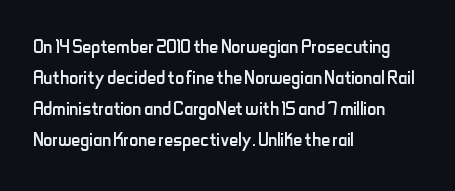
{"italic": "no", "bold": "no", "underline": "no", "align": "left", "line_spacing_ratio": 1.24, "letter_spacing": "normal", "letter_spacing_em": 0.0, "glyph_px": 25}
